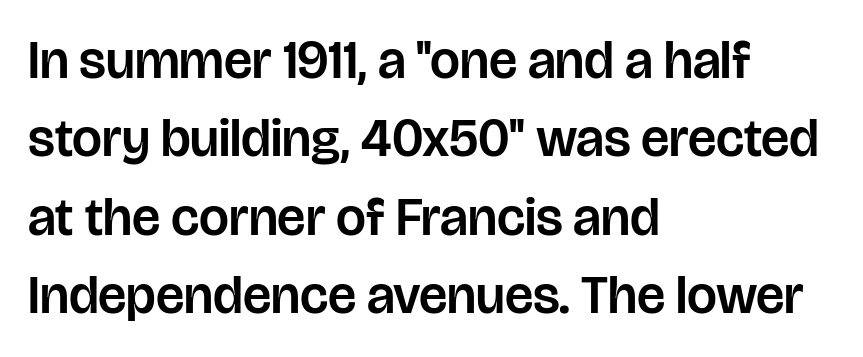
{"serif": "no", "italic": "no", "width": "normal", "stroke_contrast": "low", "x_height": "large", "monospaced": "no", "underline": "no", "align": "left", "line_spacing": "normal", "line_spacing_ratio": 1.48, "letter_spacing": "normal", "letter_spacing_em": 0.0, "glyph_px": 53}
